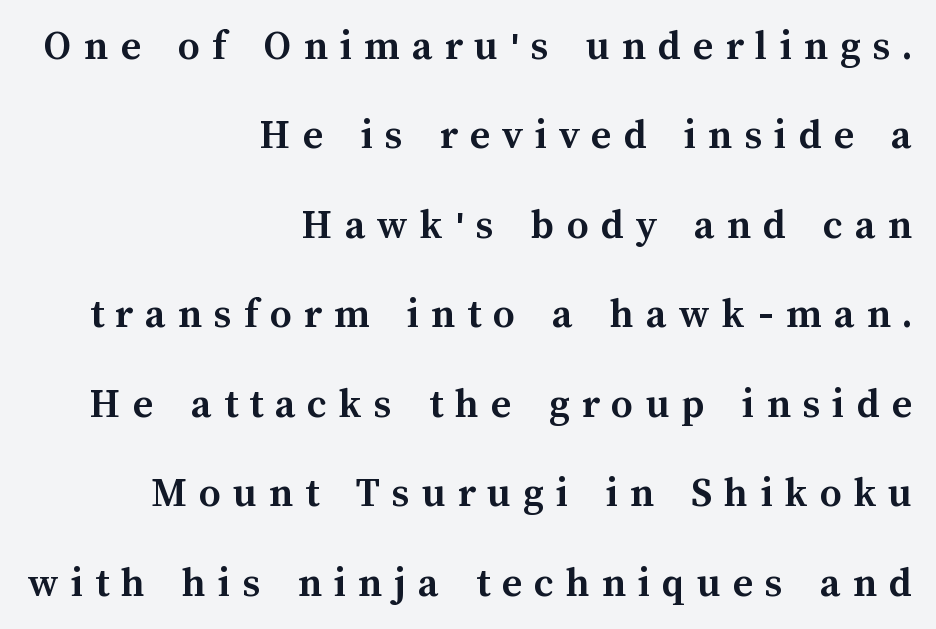
Unmarked baselines from the first word to the last. This rendering uses right alignment, leaving the left contour irregular. Plenty of ink on the page — the face is bold. This sample uses expanded letter spacing, leaving extra air between glyphs. The rendering uses natural spacing where letterforms have individual widths.
